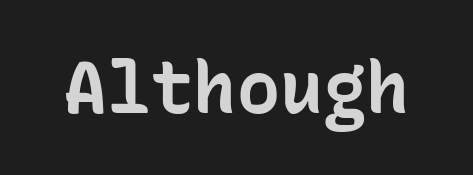
{"serif": "no", "italic": "no", "bold": "yes", "weight": "bold", "width": "normal", "stroke_contrast": "low", "x_height": "medium", "monospaced": "yes", "underline": "no", "letter_spacing": "normal", "letter_spacing_em": 0.0, "glyph_px": 72}
